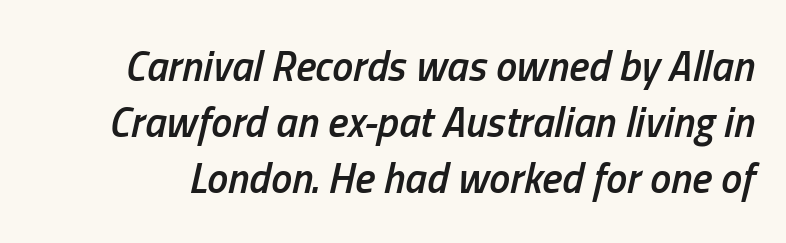
{"italic": "yes", "lean": "right", "slant_degrees": 13, "bold": "semi", "weight": "semibold", "width": "condensed", "stroke_contrast": "low", "x_height": "medium", "monospaced": "no", "underline": "no", "line_spacing": "normal", "line_spacing_ratio": 1.33, "letter_spacing": "normal", "letter_spacing_em": 0.0, "glyph_px": 42}
